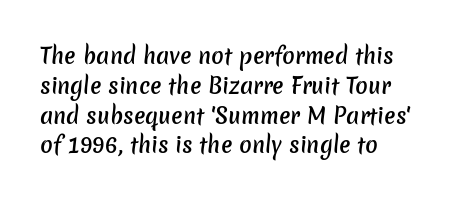
If you drew a ruler down the left edge, every line would touch it. Quick note: underline off. Strokes here are thickened, but only to semibold level. What's the leading like? Ordinary, nothing unusual.
